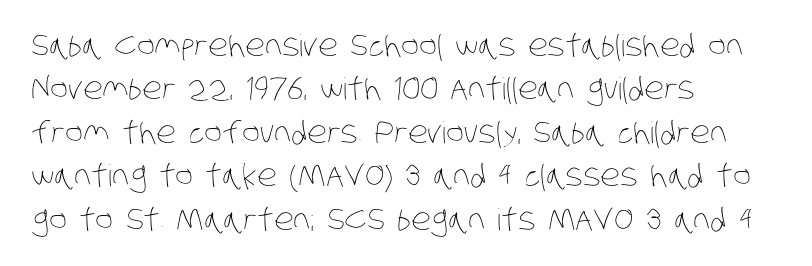
The image shows 30 px thin, condensed type; set left-aligned, normal line spacing (1.45x), normal letter spacing, not underlined; low stroke contrast and a large x-height.
